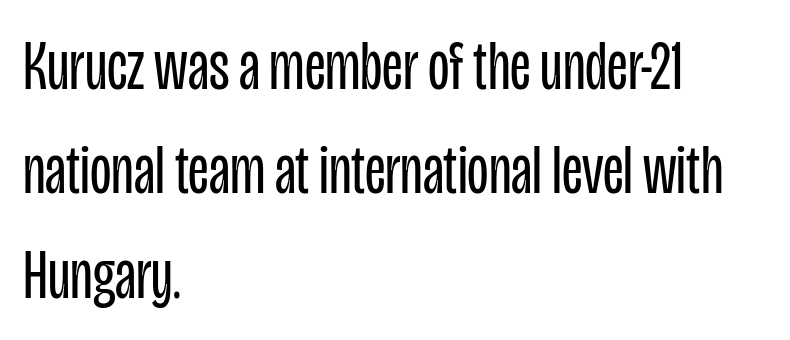
{"serif": "no", "italic": "no", "bold": "no", "weight": "regular", "width": "condensed", "stroke_contrast": "low", "x_height": "large", "monospaced": "no", "underline": "no", "align": "left", "line_spacing": "normal", "line_spacing_ratio": 1.49, "letter_spacing": "normal", "letter_spacing_em": 0.0, "glyph_px": 70}
